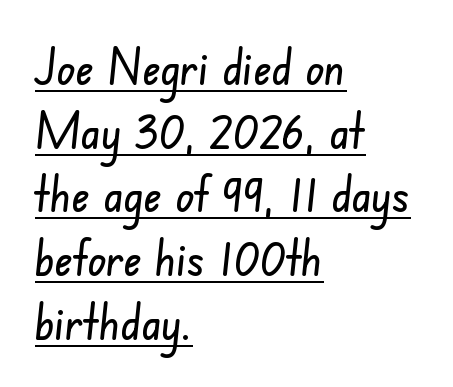
The image shows 49 px condensed sans-serif type; set left-aligned, normal line spacing (1.3x), normal letter spacing, underlined; low stroke contrast and a small x-height.
